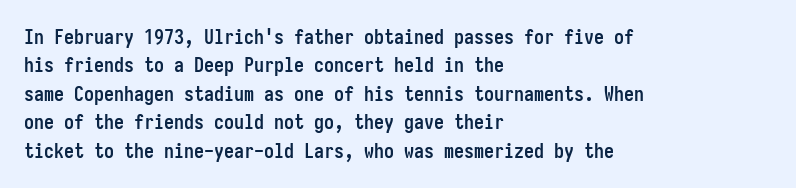
Has an underline been added? It has not. Here the glyphs are tracked normally, forming tight word shapes. Compared with typical paragraphs, the rows here are spaced about the same. The characters look thick and weighty, a clear bold.
